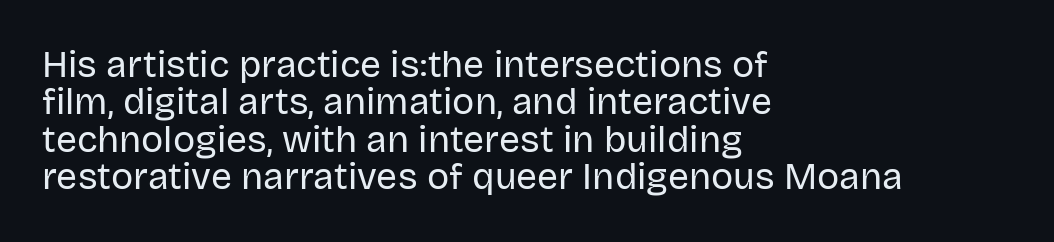
The image shows 37 px regular-weight sans-serif type, upright; set left-aligned, tight line spacing (1.01x), normal letter spacing, not underlined; low stroke contrast and a large x-height.
